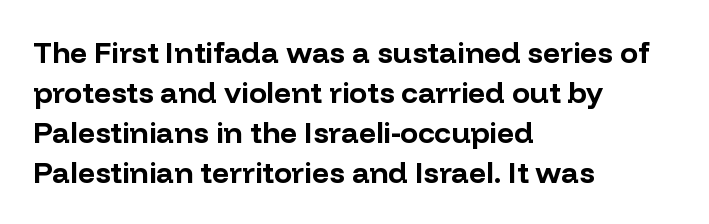
The image shows 30 px bold sans-serif type, upright; set left-aligned, normal line spacing (1.33x), normal letter spacing, not underlined; low stroke contrast and a medium x-height.
